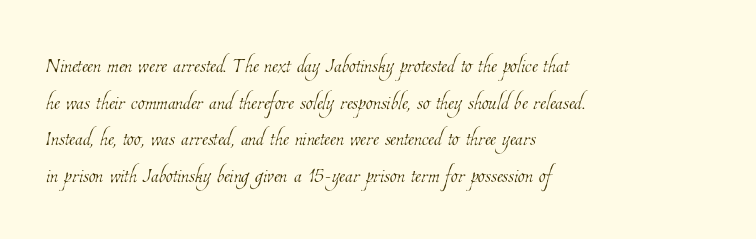
The image shows 28 px thin, condensed type; set left-aligned, normal line spacing (1.31x), normal letter spacing, not underlined; low stroke contrast and a medium x-height.
